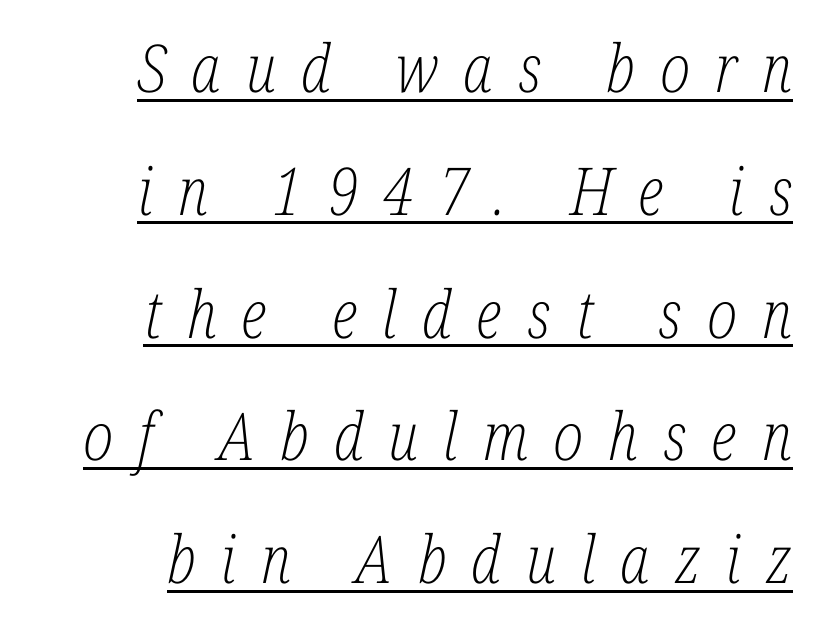
{"serif": "yes", "italic": "yes", "lean": "right", "slant_degrees": 12, "bold": "no", "weight": "light", "width": "condensed", "stroke_contrast": "low", "x_height": "medium", "monospaced": "no", "underline": "yes", "align": "right", "line_spacing_ratio": 1.86, "letter_spacing": "wide", "letter_spacing_em": 0.38, "glyph_px": 66}
